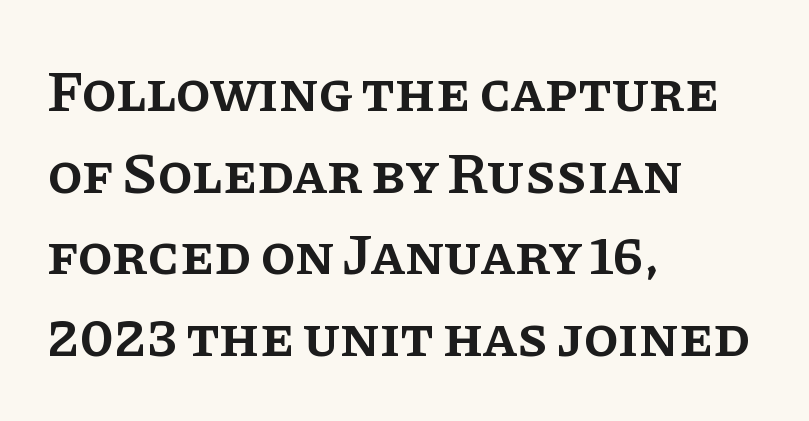
{"serif": "yes", "italic": "no", "bold": "semi", "weight": "semibold", "width": "normal", "stroke_contrast": "low", "x_height": "large", "monospaced": "no", "underline": "no", "align": "left", "line_spacing": "normal", "line_spacing_ratio": 1.43, "letter_spacing": "normal", "letter_spacing_em": 0.0, "glyph_px": 57}
